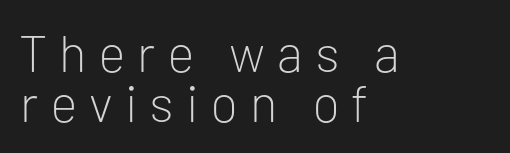
Q: Is the text bold? A: No.
Q: Is the text italic (slanted)? A: No, it is upright.
Q: Is the typeface a serif or a sans-serif typeface? A: Sans-serif.
Q: Is the text underlined? A: No.
Q: How is the paragraph aligned? A: Left-aligned.
Q: Is the spacing between letters normal or unusually wide? A: Unusually wide.
Q: Is the spacing between lines tight, normal or loose? A: Tight.
Q: Width (condensed, normal, or wide)? A: Normal.
Q: Stroke contrast? A: Low.
Q: x-height? A: Medium.
Q: Monospaced? A: No.
